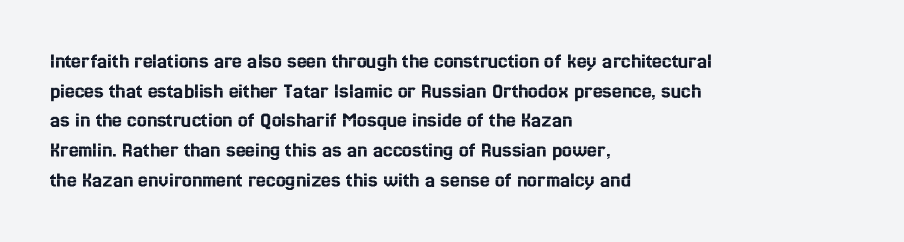
{"italic": "no", "underline": "no", "align": "left", "line_spacing": "normal", "line_spacing_ratio": 1.35, "letter_spacing": "normal", "letter_spacing_em": 0.0, "glyph_px": 22}
